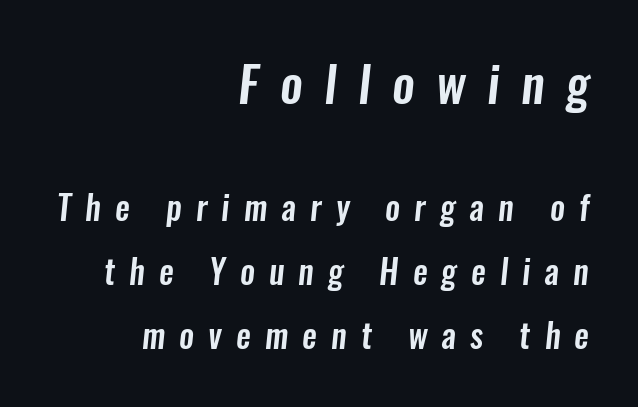
The image shows 50 px condensed sans-serif type; set right-aligned, loose line spacing (1.93x), unusually wide letter spacing (+0.43 em), not underlined; the first (top) block is 1.52x larger; low stroke contrast and a medium x-height.
